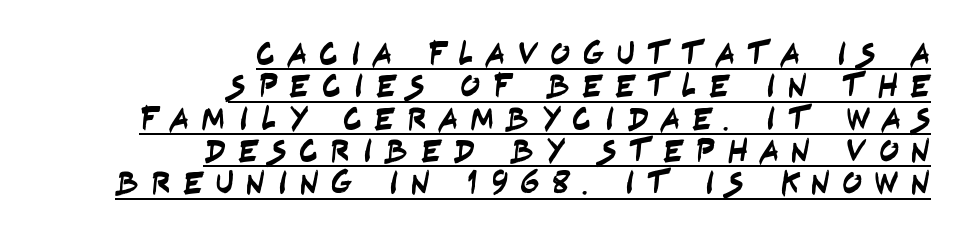
The image shows 33 px condensed sans-serif type; set right-aligned, tight line spacing (0.98x), unusually wide letter spacing (+0.37 em), underlined; low stroke contrast and a large x-height.
